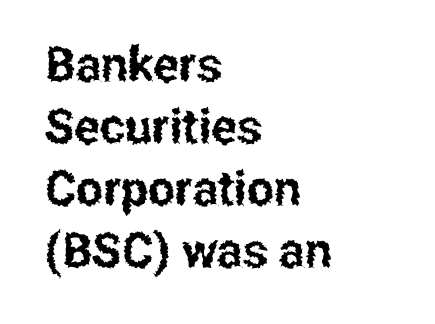
Rule under the text: the space is simply empty. The passage shown is typed in a proportional face where columns would drift. Italic: no, the glyphs are upright roman. Horizontal alignment here is leftward, the default for most running prose. Typographically, this falls in the sans-serif category. Regular leading.
